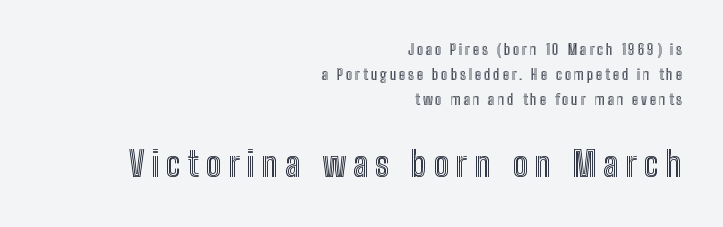
The type is letterspaced generously, with wide tracking. Of the two passages, the one underneath uses the larger point size. Designer's note — italics off, roman on. The space directly below the letters is spotless. These lines stack with their right ends in a neat column.
